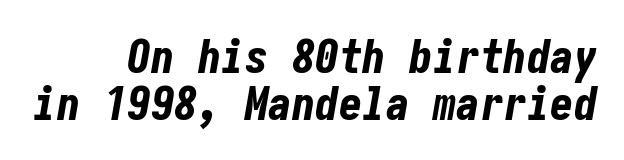
The paragraph shown leans on its right margin. Notice how thick the strokes are: this is what a full bold looks like. In terms of letterspacing, this is plain default setting. Vertically, the passage feels compressed, each row crowding the next. An italicized treatment has been applied to the whole sample. Check the space under the baseline: it is left empty.
